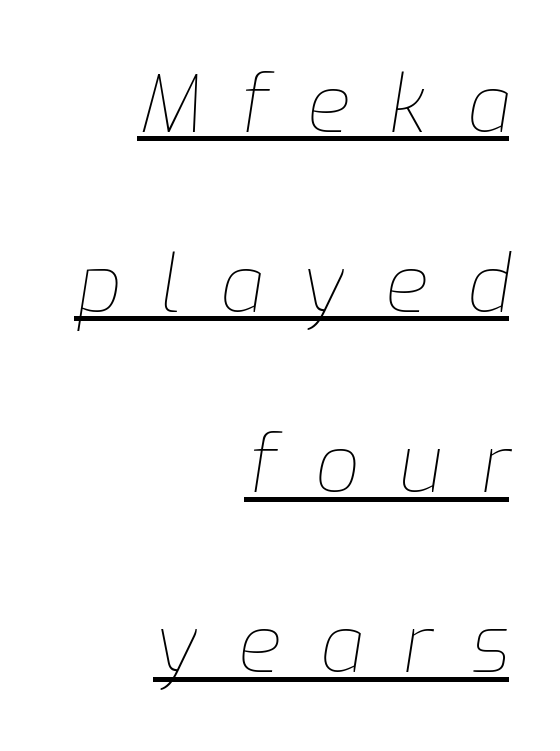
The image shows 79 px thin type, italic (leaning right); set right-aligned, loose line spacing (2.28x), unusually wide letter spacing (+0.49 em), underlined; low stroke contrast and a medium x-height.
